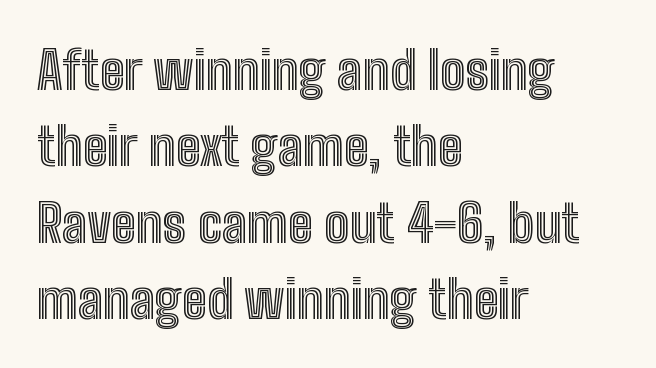
Only glyphs here, with clear space below each row. These lines are rendered in a variable-pitch font. The paragraph has a hard left edge and a soft right edge. Nobody touched the tracking dial on this one. Every stem runs plumb, perpendicular to the baseline.
